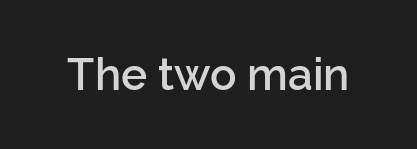
{"serif": "no", "italic": "no", "bold": "semi", "weight": "semibold", "width": "normal", "stroke_contrast": "low", "x_height": "medium", "monospaced": "no", "underline": "no", "letter_spacing": "normal", "letter_spacing_em": 0.0, "glyph_px": 44}
